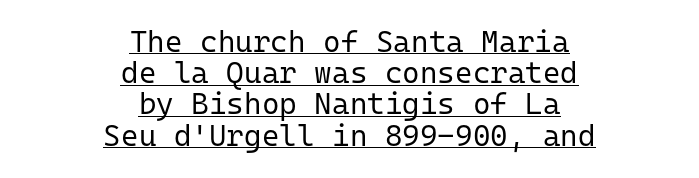
Q: Is the text bold? A: No.
Q: Is the text italic (slanted)? A: No, it is upright.
Q: Is the typeface a serif or a sans-serif typeface? A: Sans-serif.
Q: Is the text underlined? A: Yes.
Q: How is the paragraph aligned? A: Centered.
Q: Is the spacing between letters normal or unusually wide? A: Normal.
Q: Is the spacing between lines tight, normal or loose? A: Tight.
Q: Width (condensed, normal, or wide)? A: Normal.
Q: Stroke contrast? A: Low.
Q: x-height? A: Medium.
Q: Monospaced? A: Yes.
